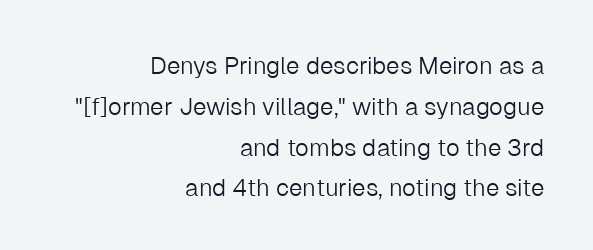
Q: Is the text bold? A: No.
Q: Is the text italic (slanted)? A: No, it is upright.
Q: Is the text underlined? A: No.
Q: How is the paragraph aligned? A: Right-aligned.
Q: Is the spacing between letters normal or unusually wide? A: Normal.
Q: Is the spacing between lines tight, normal or loose? A: Normal.
